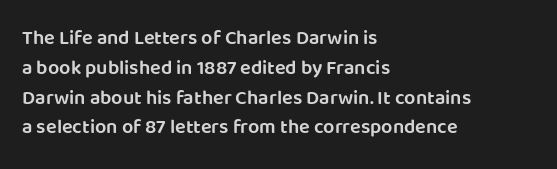
The image shows 20 px text type, upright; set left-aligned, normal line spacing (1.49x), normal letter spacing, not underlined.
